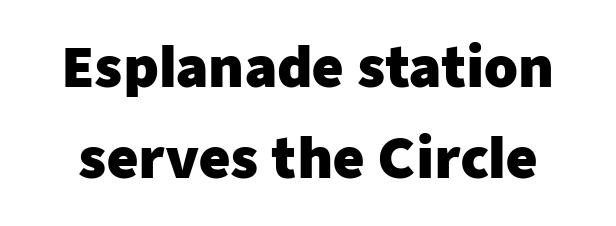
No extra tracking has been applied to these lines. Leading: standard. Weight check: bold — yes, fully. Vertical strokes here are truly vertical. The passage shown is typed in a proportional face where columns would drift.
